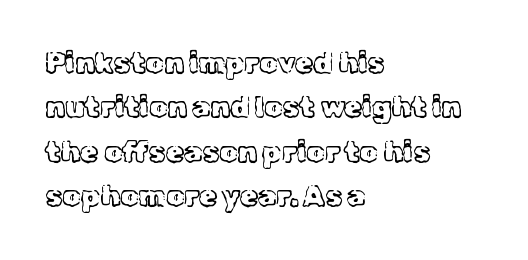
The image shows 29 px light serif type, upright; set left-aligned, normal line spacing (1.53x), normal letter spacing, not underlined; a medium x-height.
